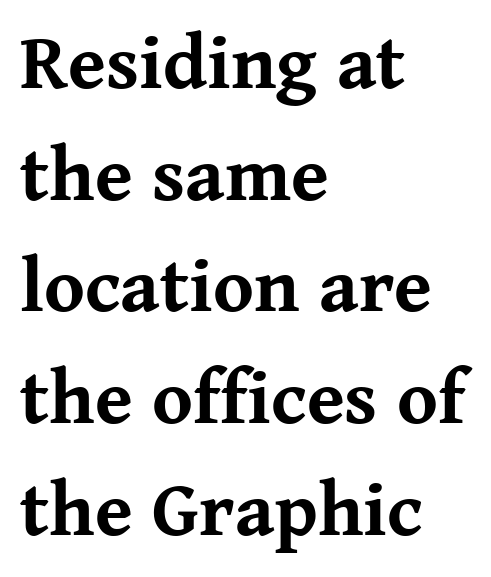
Typesetter's note: full bold, strokes at maximum text heaviness. The letters stand upright; this is a roman face. These lines are composed in type with serifs. Note the varied advance widths — an 'i' is clearly narrower than an 'm'. Nobody touched the tracking dial on this one. Descenders hang freely into open space.
